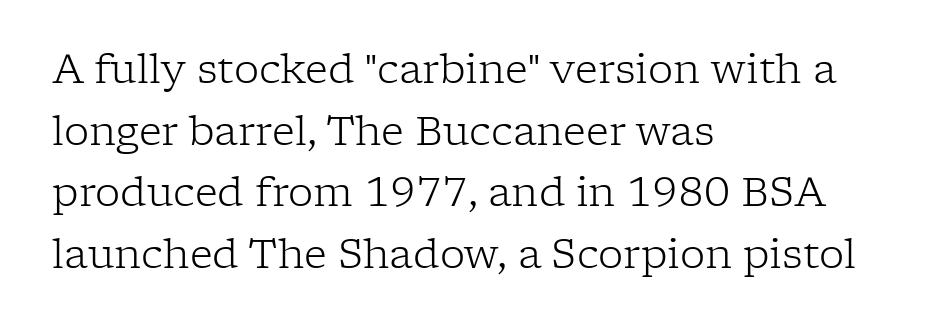
{"serif": "yes", "italic": "no", "bold": "no", "weight": "light", "width": "normal", "stroke_contrast": "low", "x_height": "medium", "monospaced": "no", "underline": "no", "align": "left", "line_spacing": "normal", "line_spacing_ratio": 1.54, "letter_spacing": "normal", "letter_spacing_em": 0.0, "glyph_px": 40}
